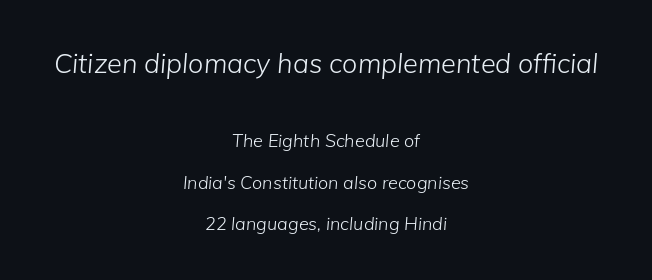
The image shows 27 px text type, italic (leaning right); set centered, loose line spacing (2.29x), normal letter spacing, not underlined; the first (top) block is 1.5x larger.
